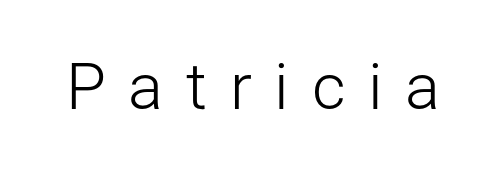
{"serif": "no", "italic": "no", "bold": "no", "weight": "light", "width": "normal", "stroke_contrast": "low", "x_height": "medium", "monospaced": "no", "underline": "no", "letter_spacing": "wide", "letter_spacing_em": 0.35, "glyph_px": 65}
